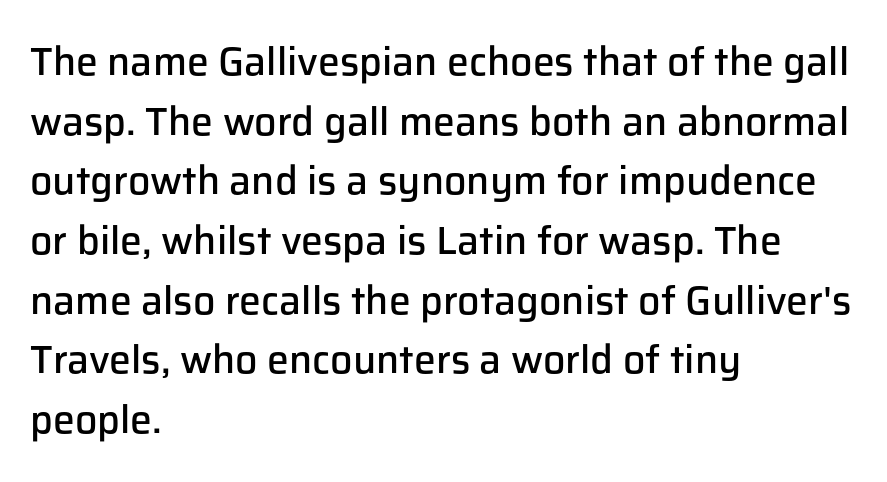
Q: Is the text bold? A: Semi-bold.
Q: Is the text italic (slanted)? A: No, it is upright.
Q: Is the typeface a serif or a sans-serif typeface? A: Sans-serif.
Q: Is the text underlined? A: No.
Q: How is the paragraph aligned? A: Left-aligned.
Q: Is the spacing between letters normal or unusually wide? A: Normal.
Q: Is the spacing between lines tight, normal or loose? A: Normal.
Q: Width (condensed, normal, or wide)? A: Normal.
Q: Stroke contrast? A: Low.
Q: x-height? A: Medium.
Q: Monospaced? A: No.
